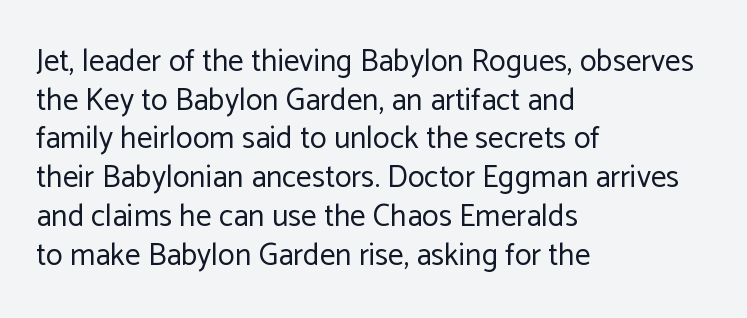
Typographically, this falls in the sans-serif category. Think of a printed novel: that variable character pitch is what you see here. Quick note: not italic, upright. Each word holds together tightly as a unit, with standard inter-letter gaps.
